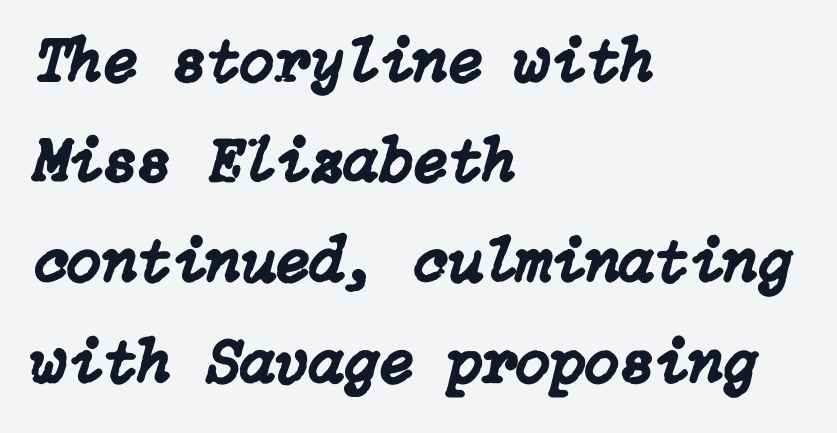
The image shows 63 px text type, italic (leaning right); set left-aligned, normal line spacing (1.59x), normal letter spacing, not underlined; low stroke contrast and a medium x-height.
